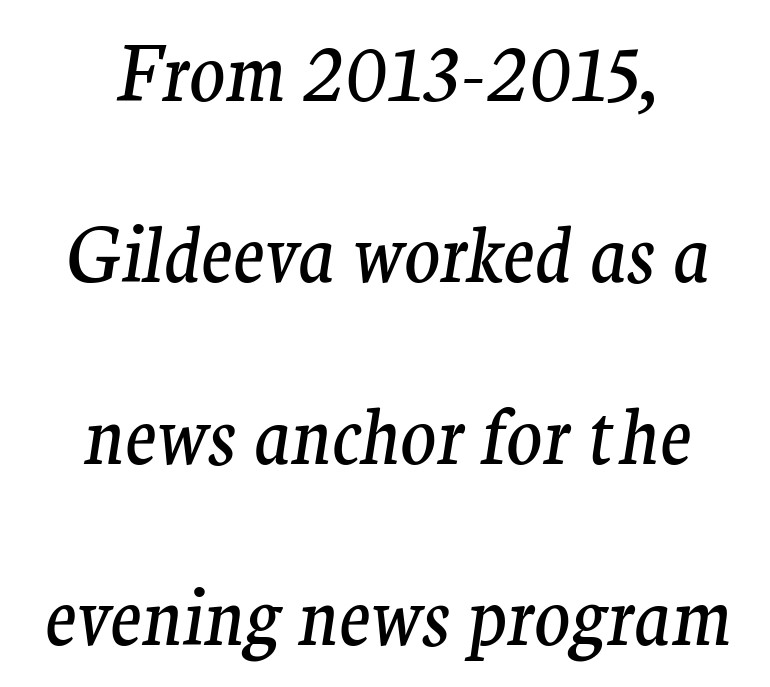
The space between consecutive lines is lavish. Neither beginnings nor endings align; midpoints do. Caption: standard tracking, unaltered. Notice how the stems are inclined rather than vertical — that's the hallmark of italics. Heaviness? Minimal to ordinary, like unemphasized prose.
